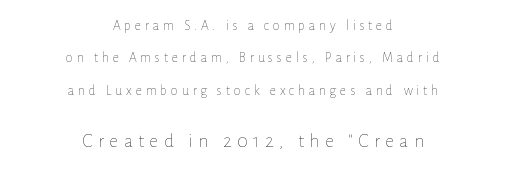
The image shows 20 px text type, upright; set centered, loose line spacing (2.32x), unusually wide letter spacing (+0.27 em), not underlined; the second (bottom) block is 1.43x larger.
